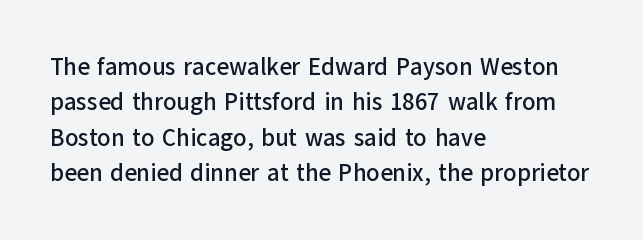
The passage shown stacks its lines at a standard gap. No extra tracking has been applied to these lines. Compared with a centered layout, this one pins lines to the left instead. The area under the type is left untouched. When letters stand straight like this, we call the style roman or upright.
